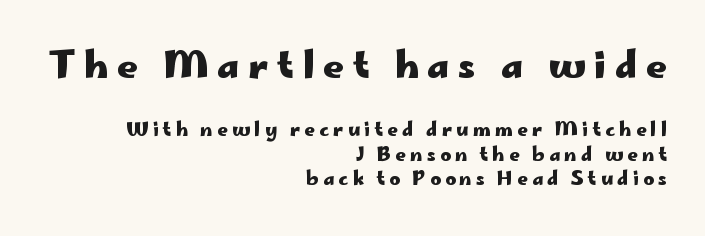
Q: Is the text bold? A: Yes.
Q: Is the text italic (slanted)? A: No, it is upright.
Q: Is the typeface a serif or a sans-serif typeface? A: Sans-serif.
Q: Is the text underlined? A: No.
Q: How is the paragraph aligned? A: Right-aligned.
Q: Is the spacing between letters normal or unusually wide? A: Unusually wide.
Q: Is the spacing between lines tight, normal or loose? A: Normal.
Q: Which block of text is set in a larger size, the first (top) or the second (bottom)? A: The first (top) one.
Q: Width (condensed, normal, or wide)? A: Wide.
Q: Stroke contrast? A: Low.
Q: x-height? A: Small.
Q: Monospaced? A: No.
